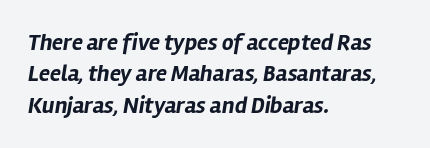
The image shows 23 px bold type, italic (leaning right); set left-aligned, normal line spacing (1.36x), normal letter spacing, not underlined.
